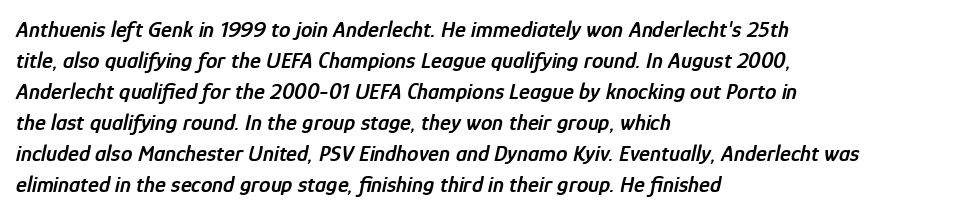
Q: Is the text bold? A: Semi-bold.
Q: Is the text italic (slanted)? A: Yes, it leans right by about 12 degrees.
Q: Is the text underlined? A: No.
Q: How is the paragraph aligned? A: Left-aligned.
Q: Is the spacing between letters normal or unusually wide? A: Normal.
Q: Is the spacing between lines tight, normal or loose? A: Normal.
